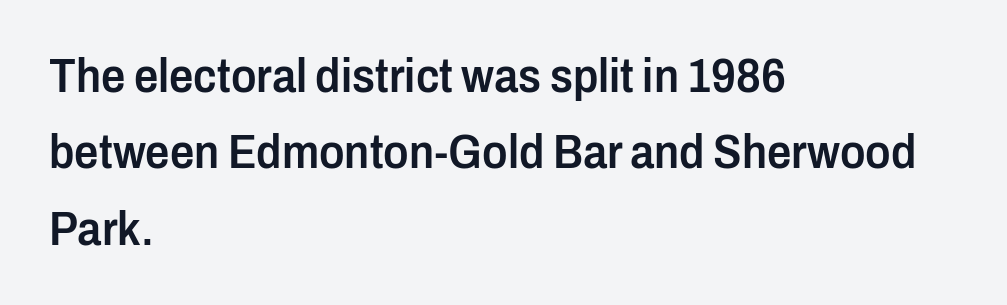
{"serif": "no", "italic": "no", "bold": "semi", "weight": "semibold", "width": "condensed", "stroke_contrast": "low", "x_height": "medium", "monospaced": "no", "underline": "no", "align": "left", "line_spacing": "normal", "line_spacing_ratio": 1.59, "letter_spacing": "normal", "letter_spacing_em": 0.0, "glyph_px": 48}
